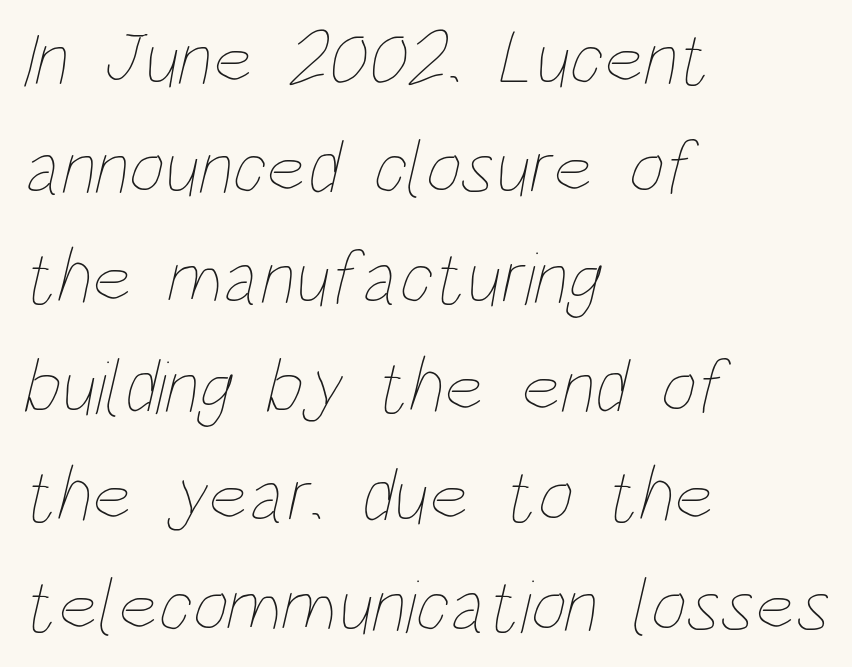
Q: Is the text bold? A: No.
Q: Is the text underlined? A: No.
Q: How is the paragraph aligned? A: Left-aligned.
Q: Is the spacing between letters normal or unusually wide? A: Normal.
Q: Is the spacing between lines tight, normal or loose? A: Normal.
Q: Width (condensed, normal, or wide)? A: Condensed.
Q: Stroke contrast? A: Low.
Q: x-height? A: Large.
Q: Monospaced? A: No.
